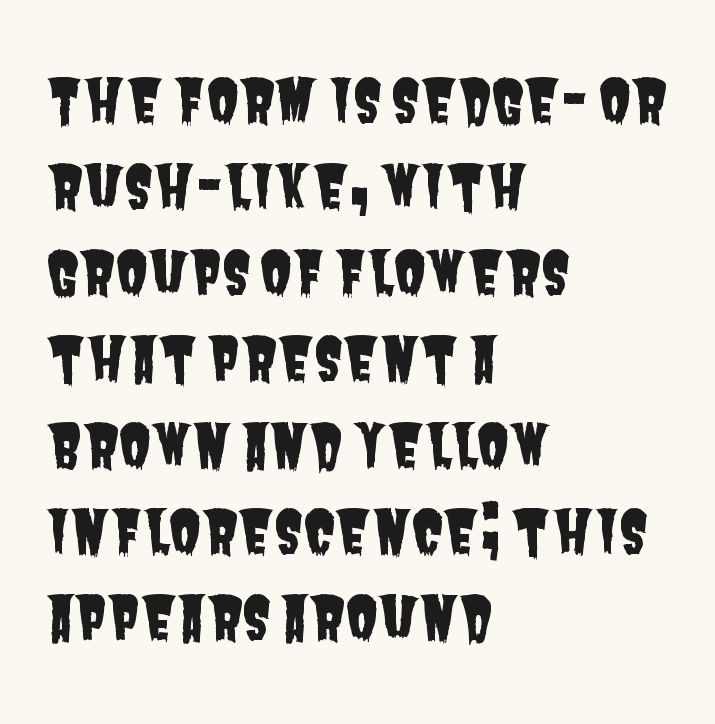
Q: Is the typeface a serif or a sans-serif typeface? A: Sans-serif.
Q: Is the text underlined? A: No.
Q: How is the paragraph aligned? A: Left-aligned.
Q: Is the spacing between letters normal or unusually wide? A: Normal.
Q: Is the spacing between lines tight, normal or loose? A: Normal.
Q: Width (condensed, normal, or wide)? A: Condensed.
Q: Stroke contrast? A: Low.
Q: x-height? A: Large.
Q: Monospaced? A: No.
